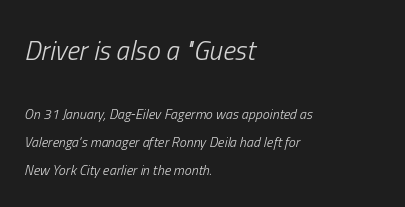
Nobody drew a line under any word here. You can tell it's italic because the verticals aren't actually vertical. Weight: not bold — regular or lighter. The block of text is sparse from top to bottom, with ample space between rows.
